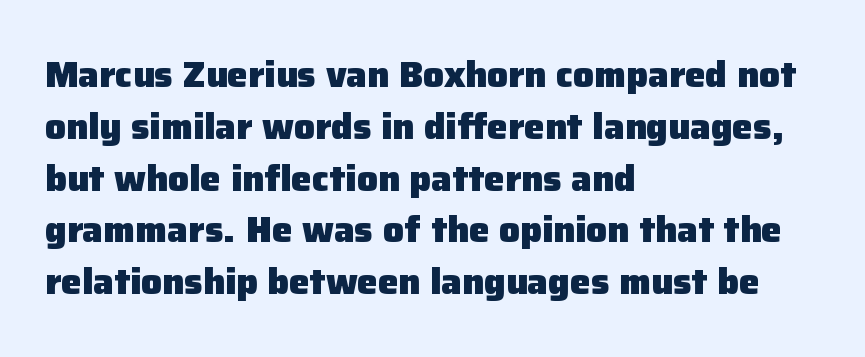
Q: Is the text bold? A: Yes.
Q: Is the text italic (slanted)? A: No, it is upright.
Q: Is the typeface a serif or a sans-serif typeface? A: Sans-serif.
Q: Is the text underlined? A: No.
Q: How is the paragraph aligned? A: Left-aligned.
Q: Is the spacing between letters normal or unusually wide? A: Normal.
Q: Is the spacing between lines tight, normal or loose? A: Normal.
Q: Width (condensed, normal, or wide)? A: Normal.
Q: Stroke contrast? A: Low.
Q: x-height? A: Medium.
Q: Monospaced? A: No.
